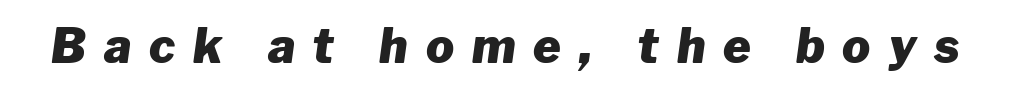
The image shows 47 px heavy type, italic (leaning right); set unusually wide letter spacing (+0.38 em), not underlined; low stroke contrast and a medium x-height.
